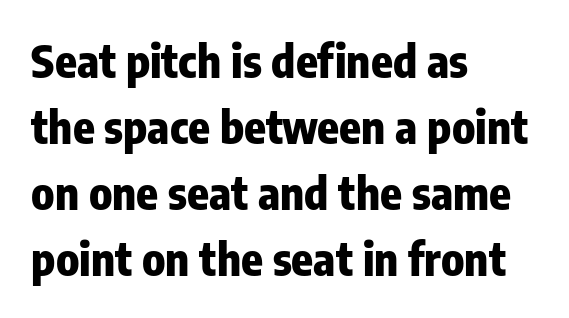
The image shows 45 px heavy, condensed sans-serif type, upright; set left-aligned, normal line spacing (1.47x), normal letter spacing, not underlined; low stroke contrast and a medium x-height.
